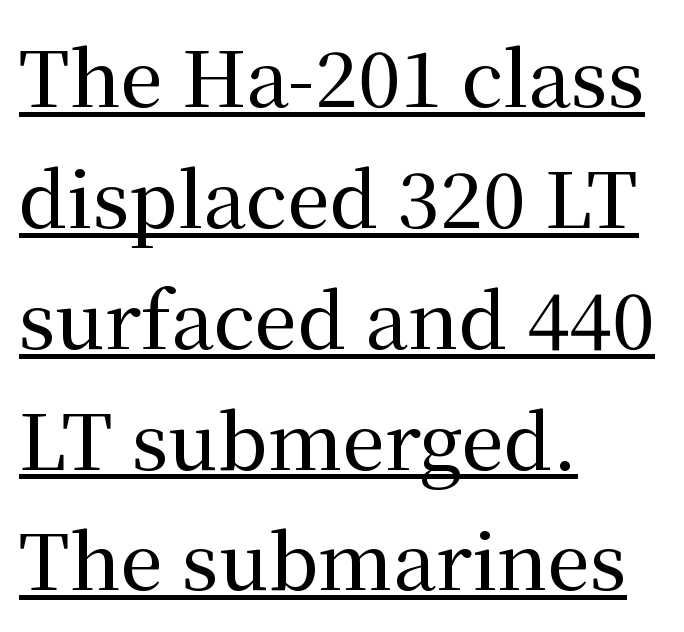
The image shows 76 px serif type, upright; set left-aligned, normal line spacing (1.59x), normal letter spacing, underlined; medium stroke contrast and a medium x-height.
